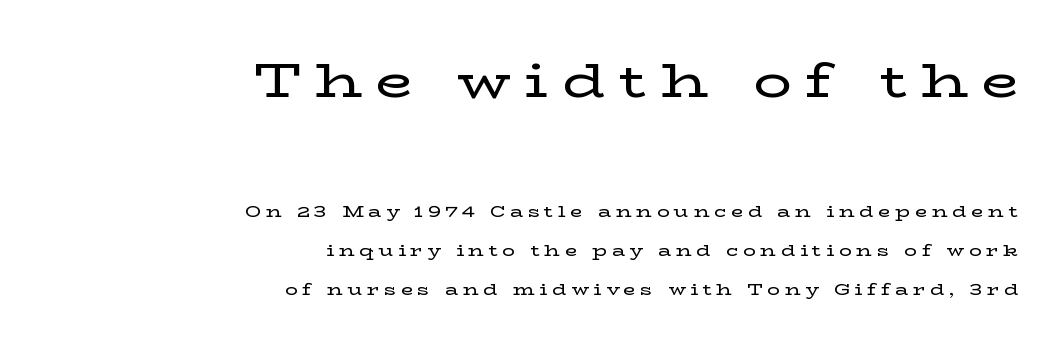
{"serif": "yes", "italic": "no", "width": "wide", "stroke_contrast": "low", "x_height": "medium", "monospaced": "no", "underline": "no", "align": "right", "line_spacing": "loose", "line_spacing_ratio": 2.44, "letter_spacing": "wide", "letter_spacing_em": 0.29, "larger_block": "first", "size_ratio": 3.0, "glyph_px": 48}
